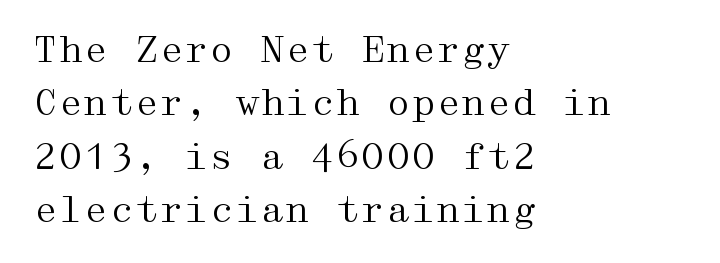
Q: Is the text bold? A: No.
Q: Is the text italic (slanted)? A: No, it is upright.
Q: Is the typeface a serif or a sans-serif typeface? A: Serif.
Q: Is the text underlined? A: No.
Q: How is the paragraph aligned? A: Left-aligned.
Q: Is the spacing between letters normal or unusually wide? A: Normal.
Q: Is the spacing between lines tight, normal or loose? A: Normal.
Q: Width (condensed, normal, or wide)? A: Wide.
Q: Stroke contrast? A: Medium.
Q: x-height? A: Medium.
